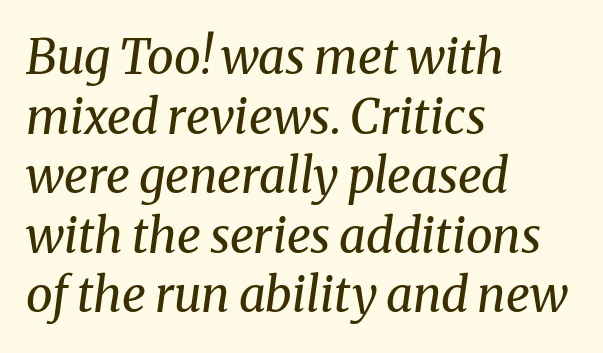
Q: Is the text bold? A: No.
Q: Is the text italic (slanted)? A: Yes, it leans right by about 8 degrees.
Q: Is the typeface a serif or a sans-serif typeface? A: Serif.
Q: Is the text underlined? A: No.
Q: How is the paragraph aligned? A: Left-aligned.
Q: Is the spacing between letters normal or unusually wide? A: Normal.
Q: Width (condensed, normal, or wide)? A: Normal.
Q: Stroke contrast? A: Medium.
Q: x-height? A: Medium.
Q: Monospaced? A: No.
